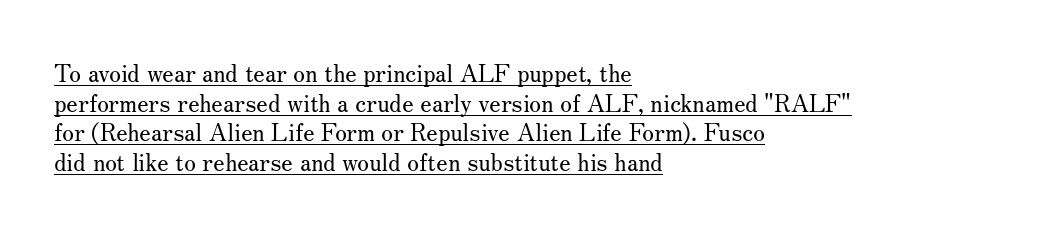
{"italic": "no", "bold": "no", "underline": "yes", "align": "left", "line_spacing_ratio": 1.23, "letter_spacing": "normal", "letter_spacing_em": 0.0, "glyph_px": 24}
